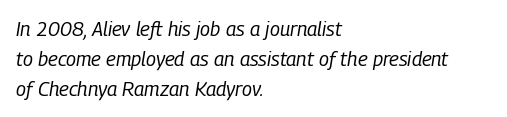
Q: Is the text bold? A: No.
Q: Is the text italic (slanted)? A: Yes, it leans right by about 9 degrees.
Q: Is the text underlined? A: No.
Q: How is the paragraph aligned? A: Left-aligned.
Q: Is the spacing between letters normal or unusually wide? A: Normal.
Q: Is the spacing between lines tight, normal or loose? A: Normal.
